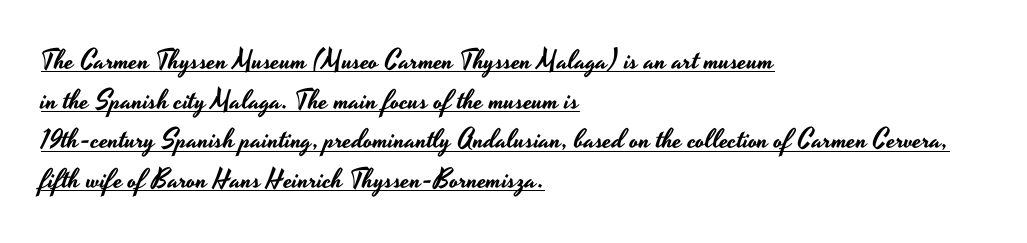
Q: Is the text italic (slanted)? A: Yes.
Q: Is the text underlined? A: Yes.
Q: How is the paragraph aligned? A: Left-aligned.
Q: Is the spacing between letters normal or unusually wide? A: Normal.
Q: Is the spacing between lines tight, normal or loose? A: Normal.
